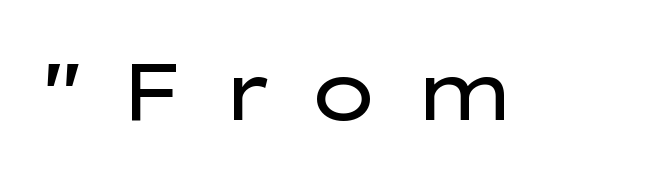
The lettering holds an erect, upright posture throughout. Note: no serifs on the glyphs. Descenders are the only things crossing below the line. Varying glyph widths throughout — classic text-font behaviour. Unbolded letterforms with no extra heft.
